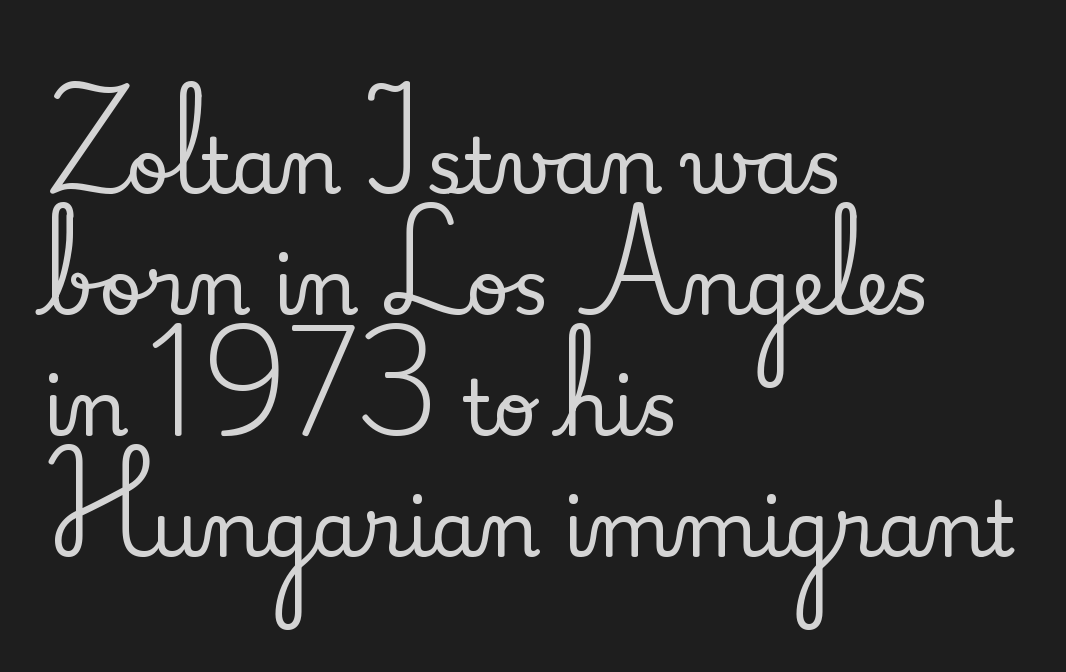
Q: Is the text italic (slanted)? A: No, it is upright.
Q: Is the typeface a serif or a sans-serif typeface? A: Serif.
Q: Is the text underlined? A: No.
Q: How is the paragraph aligned? A: Left-aligned.
Q: Is the spacing between letters normal or unusually wide? A: Normal.
Q: Is the spacing between lines tight, normal or loose? A: Normal.
Q: Width (condensed, normal, or wide)? A: Normal.
Q: Stroke contrast? A: Medium.
Q: x-height? A: Small.
Q: Monospaced? A: No.
